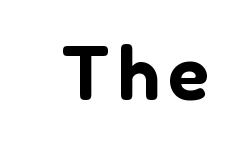
Q: Is the text italic (slanted)? A: No, it is upright.
Q: Is the typeface a serif or a sans-serif typeface? A: Sans-serif.
Q: Is the text underlined? A: No.
Q: Width (condensed, normal, or wide)? A: Normal.
Q: Stroke contrast? A: Low.
Q: x-height? A: Medium.
Q: Monospaced? A: No.
